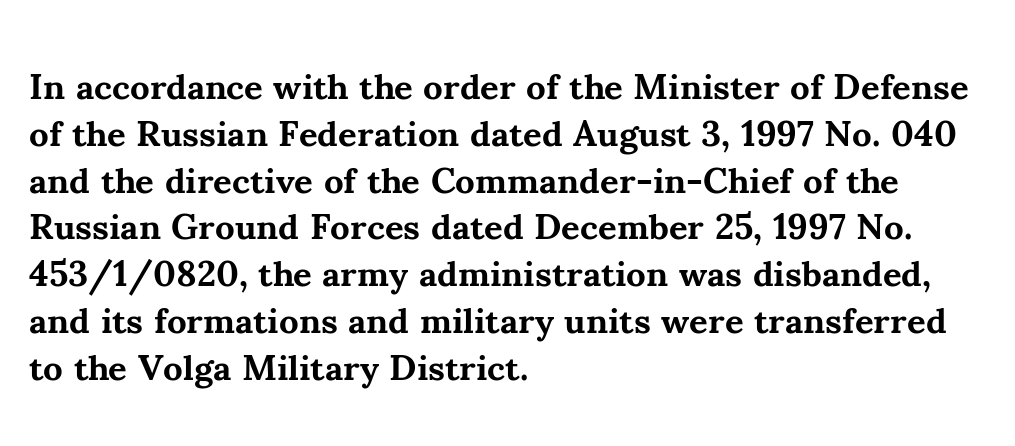
Q: Is the text bold? A: Yes.
Q: Is the text italic (slanted)? A: No, it is upright.
Q: Is the typeface a serif or a sans-serif typeface? A: Serif.
Q: Is the text underlined? A: No.
Q: How is the paragraph aligned? A: Left-aligned.
Q: Is the spacing between letters normal or unusually wide? A: Normal.
Q: Is the spacing between lines tight, normal or loose? A: Normal.
Q: Width (condensed, normal, or wide)? A: Normal.
Q: Stroke contrast? A: Medium.
Q: x-height? A: Small.
Q: Monospaced? A: No.
